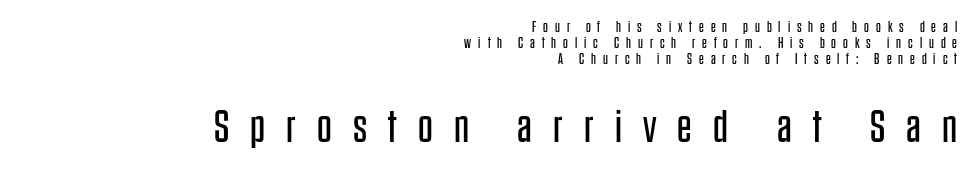
Is the letter spacing exaggerated? Yes — the characters are pushed far apart. A flush-right, rag-left setting is used for this passage. This layout puts the modest block above and the oversized block below. No word sits above an underline. Do the characters align in a grid? No, the font is proportional.
